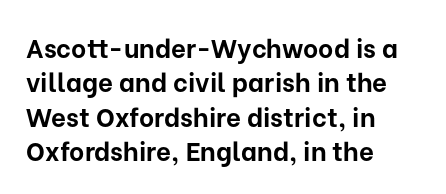
Q: Is the text bold? A: Yes.
Q: Is the text italic (slanted)? A: No, it is upright.
Q: Is the text underlined? A: No.
Q: How is the paragraph aligned? A: Left-aligned.
Q: Is the spacing between letters normal or unusually wide? A: Normal.
Q: Is the spacing between lines tight, normal or loose? A: Normal.
